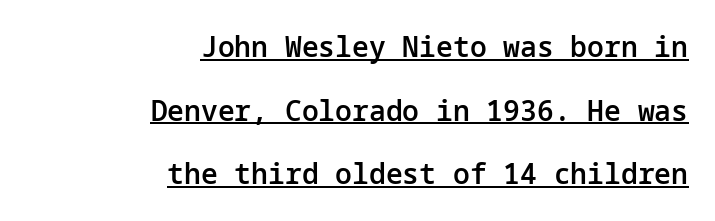
Q: Is the text bold? A: Semi-bold.
Q: Is the text italic (slanted)? A: No, it is upright.
Q: Is the typeface a serif or a sans-serif typeface? A: Sans-serif.
Q: Is the text underlined? A: Yes.
Q: How is the paragraph aligned? A: Right-aligned.
Q: Is the spacing between letters normal or unusually wide? A: Normal.
Q: Is the spacing between lines tight, normal or loose? A: Loose.
Q: Width (condensed, normal, or wide)? A: Normal.
Q: Stroke contrast? A: Low.
Q: x-height? A: Medium.
